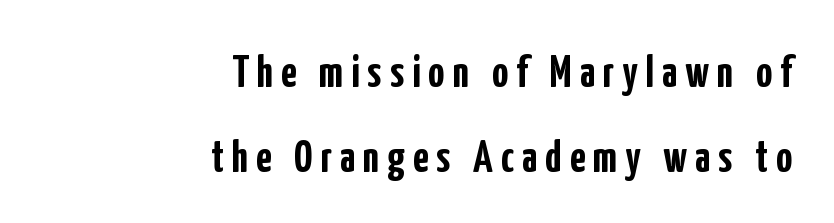
Q: Is the text bold? A: Yes.
Q: Is the text italic (slanted)? A: No, it is upright.
Q: Is the typeface a serif or a sans-serif typeface? A: Sans-serif.
Q: Is the text underlined? A: No.
Q: How is the paragraph aligned? A: Right-aligned.
Q: Width (condensed, normal, or wide)? A: Condensed.
Q: Stroke contrast? A: Low.
Q: x-height? A: Medium.
Q: Monospaced? A: No.
